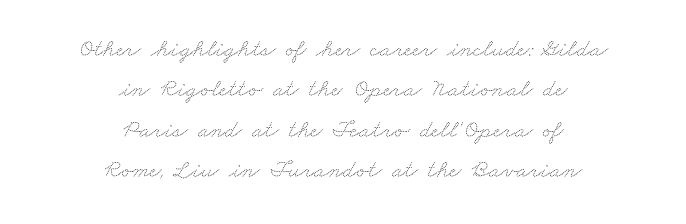
The image shows 25 px text type; set centered, normal line spacing (1.62x), normal letter spacing, not underlined.
